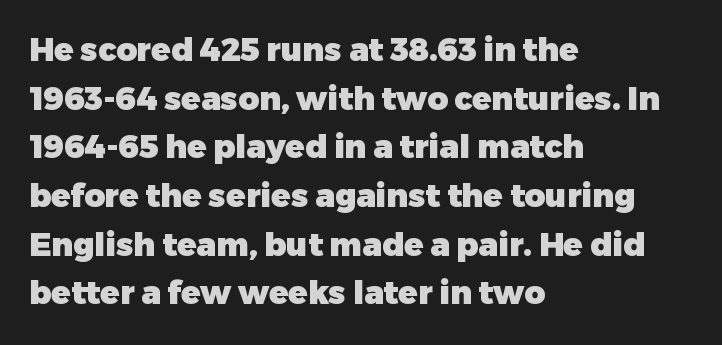
{"serif": "no", "italic": "no", "bold": "yes", "weight": "heavy", "width": "normal", "stroke_contrast": "low", "x_height": "medium", "monospaced": "no", "underline": "no", "align": "left", "line_spacing": "normal", "line_spacing_ratio": 1.52, "letter_spacing": "normal", "letter_spacing_em": 0.0, "glyph_px": 32}
